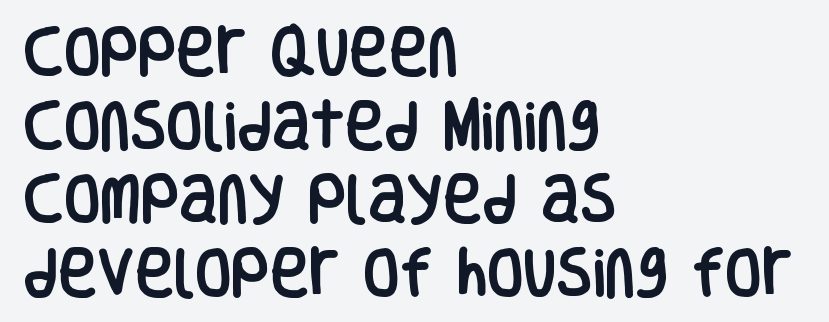
{"serif": "no", "italic": "no", "width": "condensed", "stroke_contrast": "low", "x_height": "large", "monospaced": "no", "underline": "no", "align": "left", "line_spacing": "normal", "line_spacing_ratio": 1.39, "letter_spacing": "normal", "letter_spacing_em": 0.0, "glyph_px": 53}
